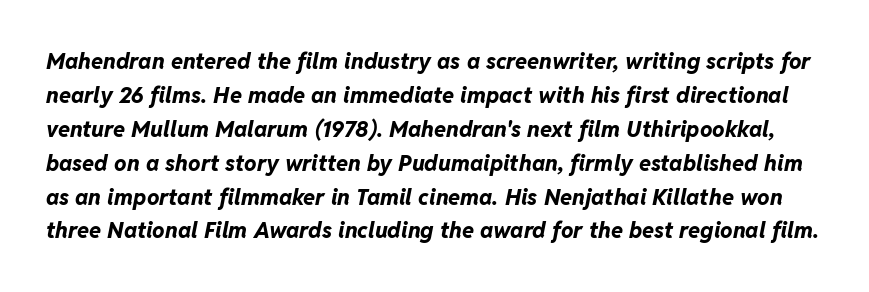
{"italic": "yes", "lean": "right", "slant_degrees": 11, "bold": "yes", "underline": "no", "line_spacing": "normal", "line_spacing_ratio": 1.54, "letter_spacing": "normal", "letter_spacing_em": 0.0, "glyph_px": 22}
